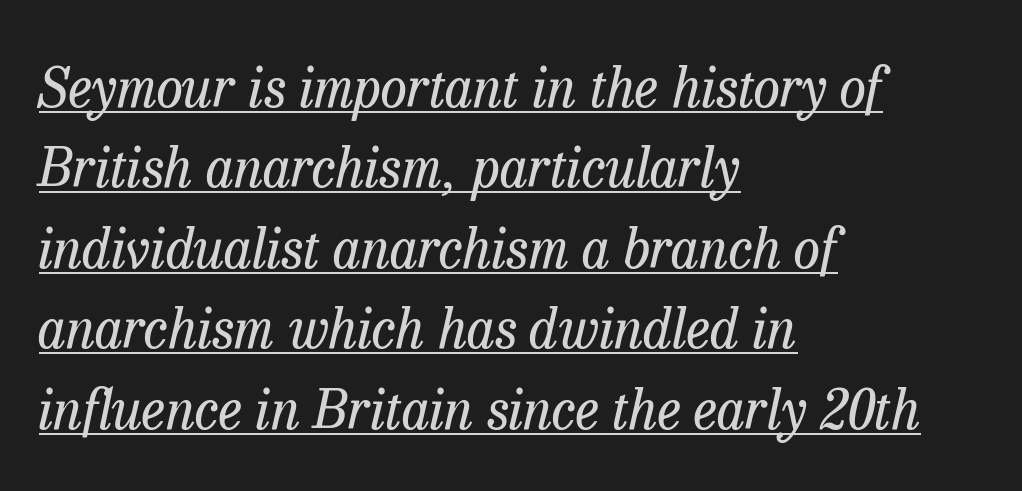
Q: Is the text bold? A: No.
Q: Is the text italic (slanted)? A: Yes, it leans right by about 13 degrees.
Q: Is the typeface a serif or a sans-serif typeface? A: Serif.
Q: Is the text underlined? A: Yes.
Q: How is the paragraph aligned? A: Left-aligned.
Q: Is the spacing between letters normal or unusually wide? A: Normal.
Q: Is the spacing between lines tight, normal or loose? A: Normal.
Q: Width (condensed, normal, or wide)? A: Normal.
Q: Stroke contrast? A: Low.
Q: x-height? A: Medium.
Q: Monospaced? A: No.
